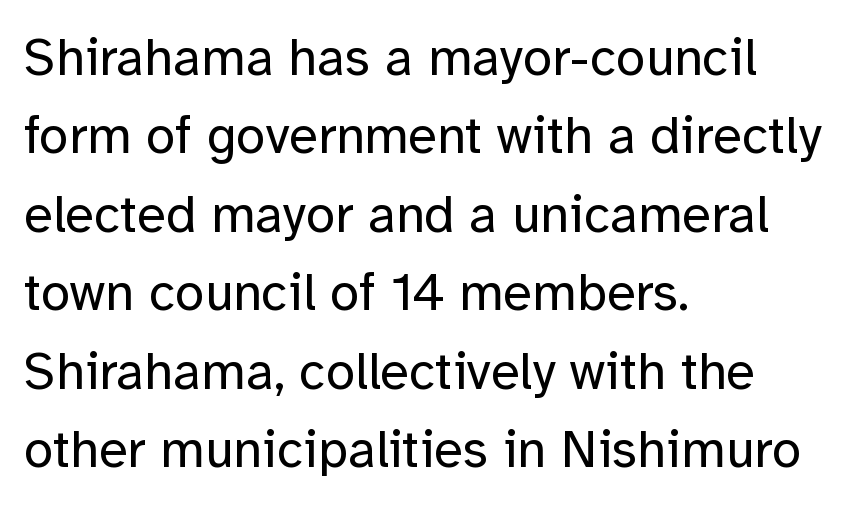
{"serif": "no", "italic": "no", "bold": "no", "weight": "regular", "width": "normal", "stroke_contrast": "low", "x_height": "medium", "monospaced": "no", "underline": "no", "align": "left", "line_spacing": "normal", "line_spacing_ratio": 1.48, "letter_spacing": "normal", "letter_spacing_em": 0.0, "glyph_px": 53}
